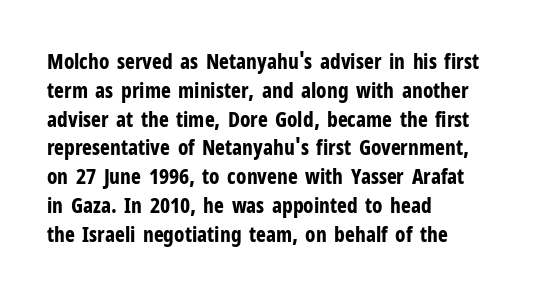
Leftover space on each line is placed entirely after the last word. The baseline area is clear. Tracking value appears to be zero — textbook default spacing. Is the type bold? Yes — the strokes are clearly thick and heavy.
